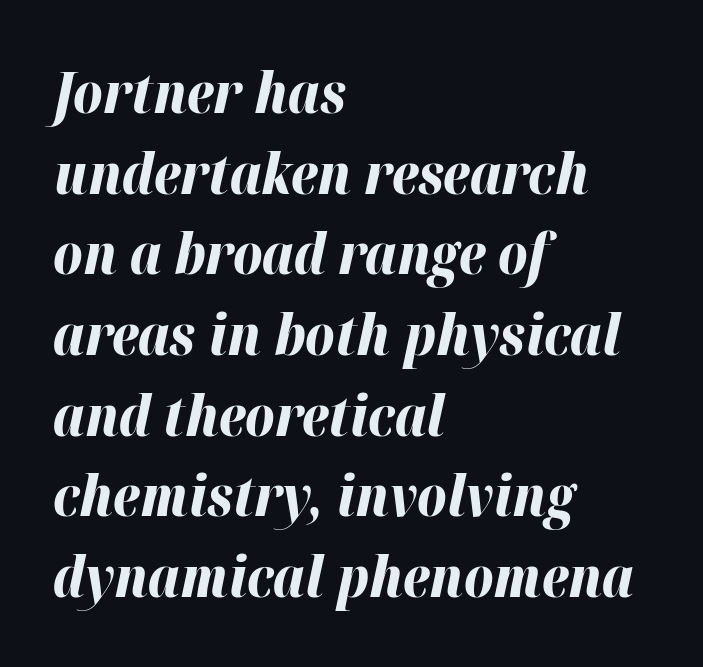
The image shows 56 px bold type, italic (leaning right); set left-aligned, normal line spacing (1.44x), normal letter spacing, not underlined; high stroke contrast and a medium x-height.
